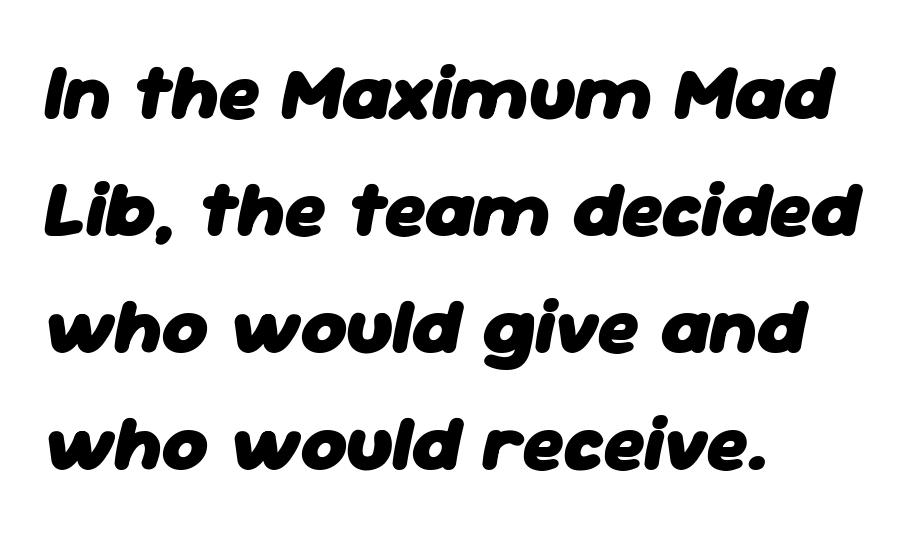
Q: Is the text bold? A: Yes.
Q: Is the text italic (slanted)? A: Yes, it leans right by about 11 degrees.
Q: Is the text underlined? A: No.
Q: How is the paragraph aligned? A: Left-aligned.
Q: Is the spacing between letters normal or unusually wide? A: Normal.
Q: Is the spacing between lines tight, normal or loose? A: Normal.
Q: Width (condensed, normal, or wide)? A: Normal.
Q: Stroke contrast? A: Low.
Q: x-height? A: Medium.
Q: Monospaced? A: No.
